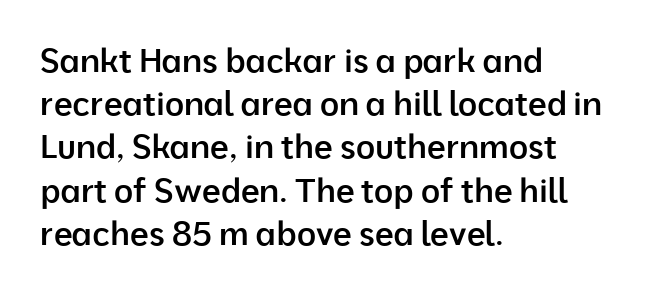
The image shows 33 px semibold sans-serif type, upright; set left-aligned, normal line spacing (1.31x), normal letter spacing, not underlined; low stroke contrast and a medium x-height.
